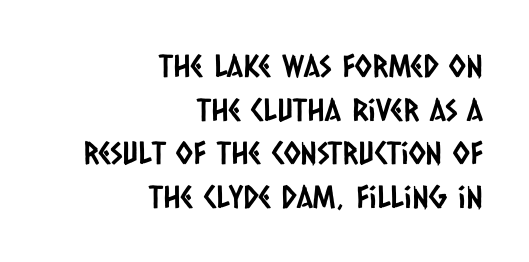
{"serif": "no", "width": "condensed", "stroke_contrast": "low", "x_height": "large", "monospaced": "no", "underline": "no", "align": "right", "line_spacing": "normal", "line_spacing_ratio": 1.41, "letter_spacing": "normal", "letter_spacing_em": 0.0, "glyph_px": 31}
